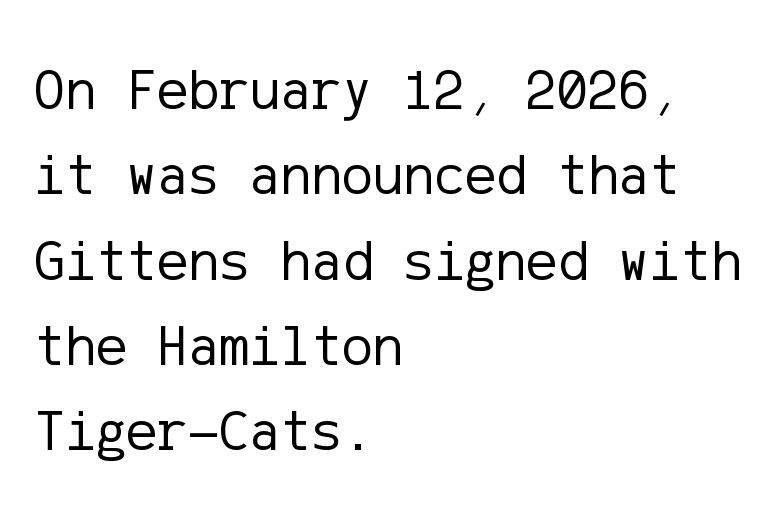
Q: Is the text bold? A: No.
Q: Is the text italic (slanted)? A: No, it is upright.
Q: Is the typeface a serif or a sans-serif typeface? A: Sans-serif.
Q: Is the text underlined? A: No.
Q: How is the paragraph aligned? A: Left-aligned.
Q: Is the spacing between letters normal or unusually wide? A: Normal.
Q: Is the spacing between lines tight, normal or loose? A: Normal.
Q: Width (condensed, normal, or wide)? A: Normal.
Q: Stroke contrast? A: Low.
Q: x-height? A: Medium.
